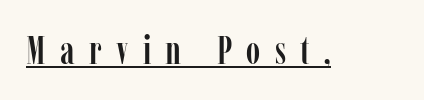
Look at the tracking — it's clearly loosened, letters drifting apart. Do the characters align in a grid? No, the font is proportional. The letters stand straight up with perfectly vertical stems. The words here are underlined. Font category for this specimen: serif.
